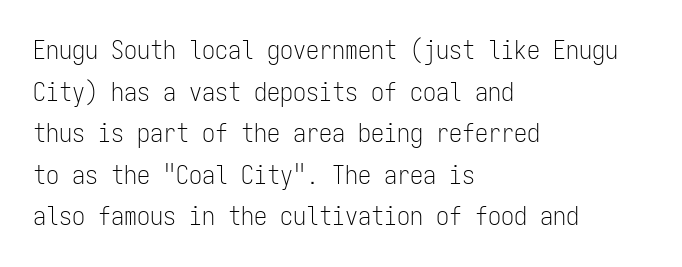
Q: Is the text bold? A: No.
Q: Is the text italic (slanted)? A: No, it is upright.
Q: Is the text underlined? A: No.
Q: How is the paragraph aligned? A: Left-aligned.
Q: Is the spacing between letters normal or unusually wide? A: Normal.
Q: Is the spacing between lines tight, normal or loose? A: Normal.
